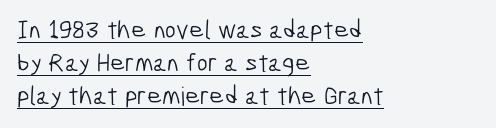
The ragged edge is on the right, which tells us the setting is flush left. Characters follow at the spacing the type designer built in. Ink coverage per letter is moderate at most. The passage shown stacks its lines at a standard gap. Glance below the letters and you will spot a drawn line.
